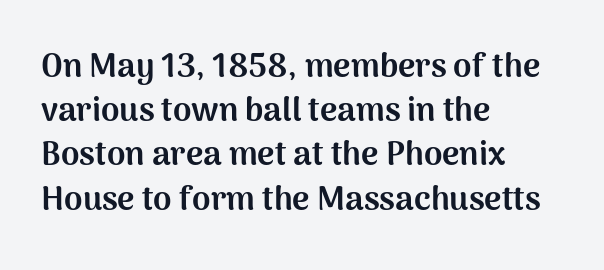
{"serif": "no", "italic": "no", "bold": "yes", "weight": "bold", "width": "normal", "stroke_contrast": "medium", "x_height": "medium", "monospaced": "no", "underline": "no", "align": "left", "line_spacing": "normal", "line_spacing_ratio": 1.34, "letter_spacing": "normal", "letter_spacing_em": 0.0, "glyph_px": 33}
